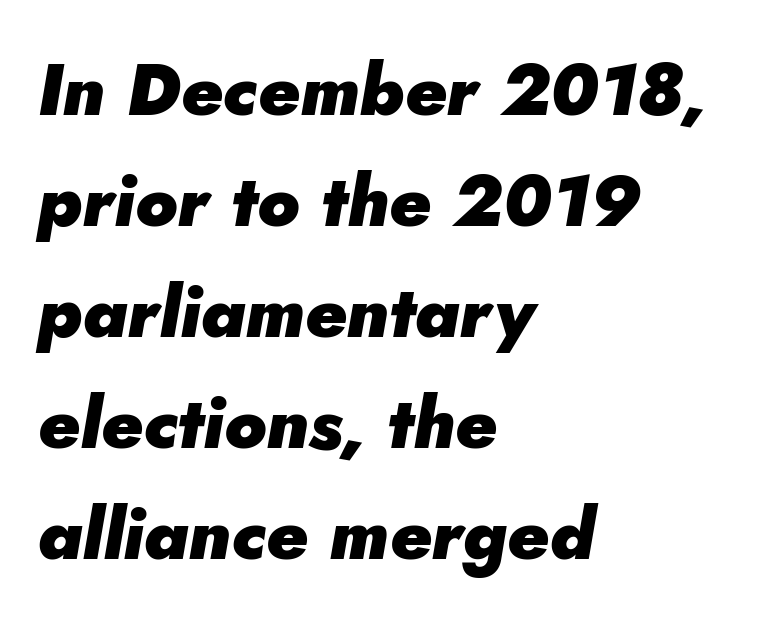
{"italic": "yes", "lean": "right", "slant_degrees": 5, "bold": "yes", "weight": "heavy", "width": "normal", "stroke_contrast": "low", "x_height": "small", "monospaced": "no", "underline": "no", "align": "left", "line_spacing": "normal", "line_spacing_ratio": 1.54, "letter_spacing": "normal", "letter_spacing_em": 0.0, "glyph_px": 72}
